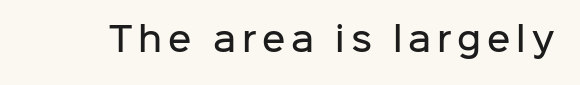
When letters stand straight like this, we call the style roman or upright. The rendering uses natural spacing where letterforms have individual widths. A sans-serif font was chosen for this passage. Stroke thickness is moderately raised; the sample reads as semibold. Nobody drew a line under any word here.
